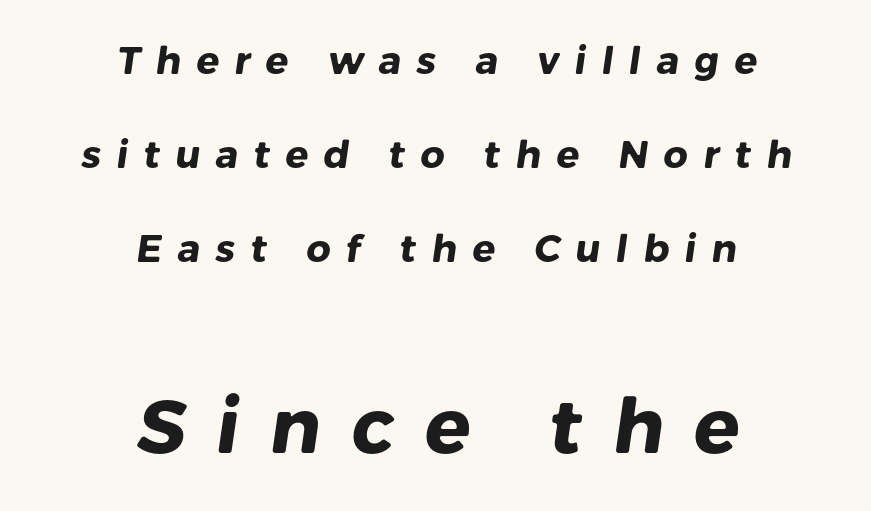
The image shows 76 px heavy sans-serif type; set centered, loose line spacing (2.47x), unusually wide letter spacing (+0.4 em), not underlined; the second (bottom) block is 2.0x larger; low stroke contrast and a medium x-height.
